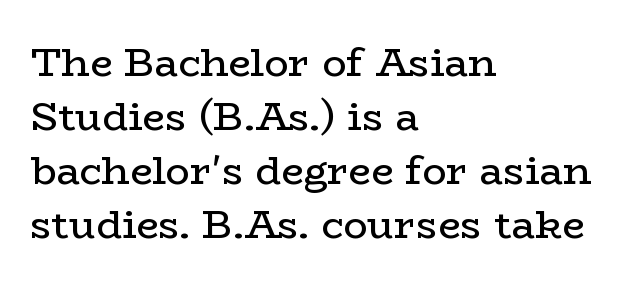
The image shows 40 px regular-weight, wide serif type, upright; set left-aligned, normal line spacing (1.35x), normal letter spacing, not underlined; low stroke contrast and a medium x-height.
